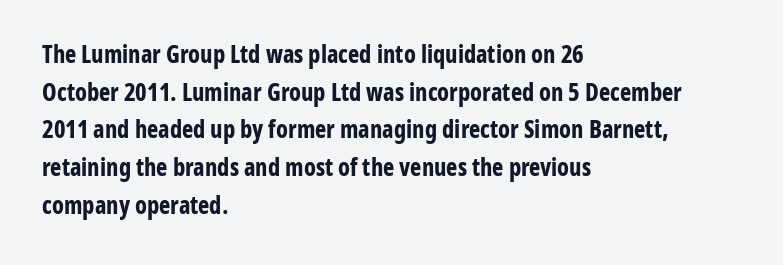
The image shows 24 px bold type, upright; set left-aligned, normal line spacing (1.57x), normal letter spacing, not underlined.
